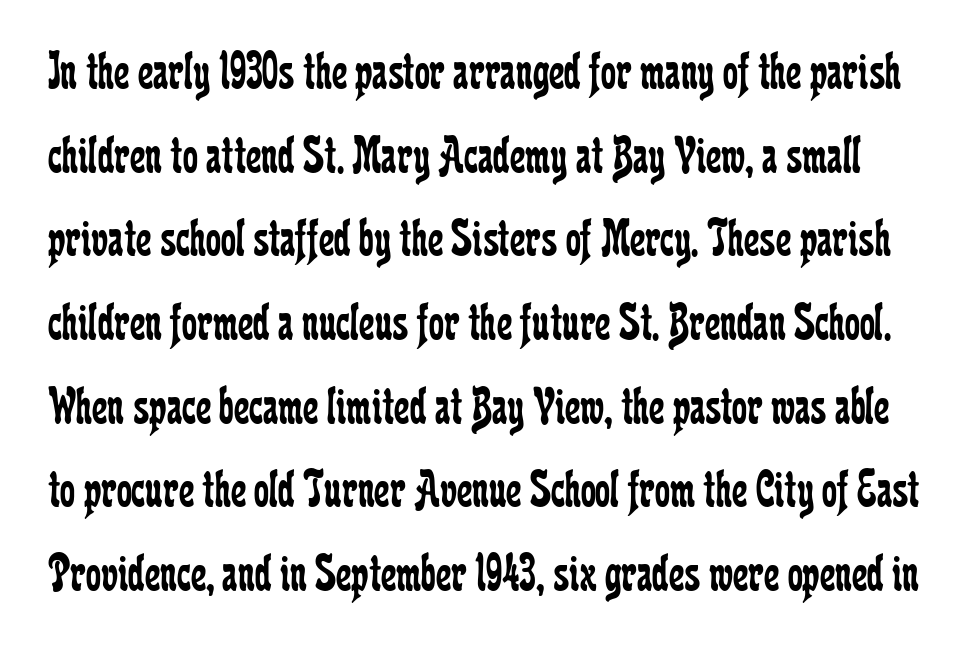
The image shows 54 px regular-weight, condensed serif type, upright; set normal line spacing (1.55x), normal letter spacing, not underlined; low stroke contrast and a medium x-height.
